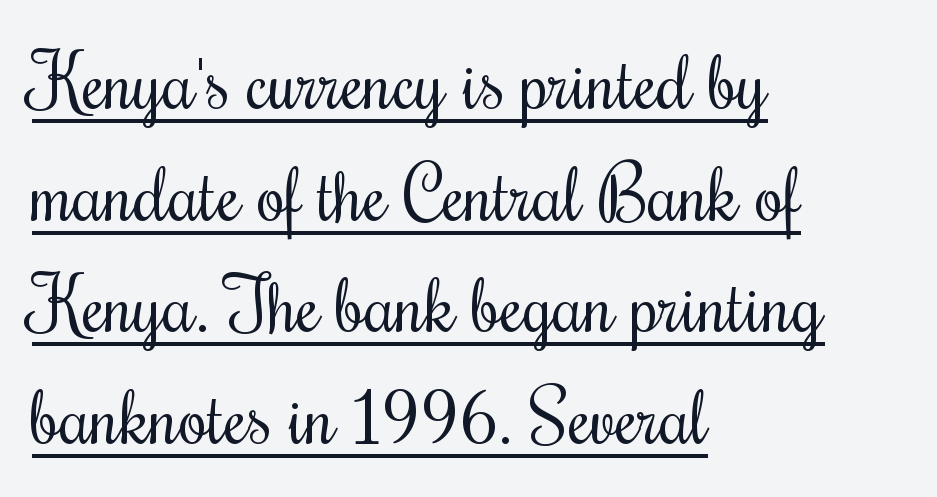
The image shows 74 px regular-weight, condensed type; set left-aligned, normal line spacing (1.51x), normal letter spacing, underlined; medium stroke contrast and a small x-height.
